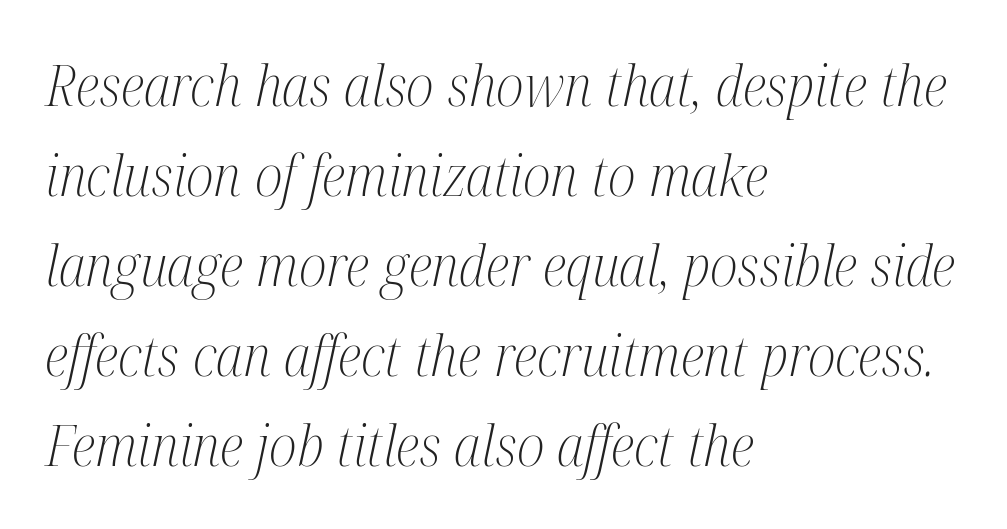
Q: Is the text bold? A: No.
Q: Is the text italic (slanted)? A: Yes, it leans right by about 12 degrees.
Q: Is the typeface a serif or a sans-serif typeface? A: Serif.
Q: Is the text underlined? A: No.
Q: How is the paragraph aligned? A: Left-aligned.
Q: Is the spacing between letters normal or unusually wide? A: Normal.
Q: Is the spacing between lines tight, normal or loose? A: Normal.
Q: Width (condensed, normal, or wide)? A: Condensed.
Q: Stroke contrast? A: Medium.
Q: x-height? A: Medium.
Q: Monospaced? A: No.
